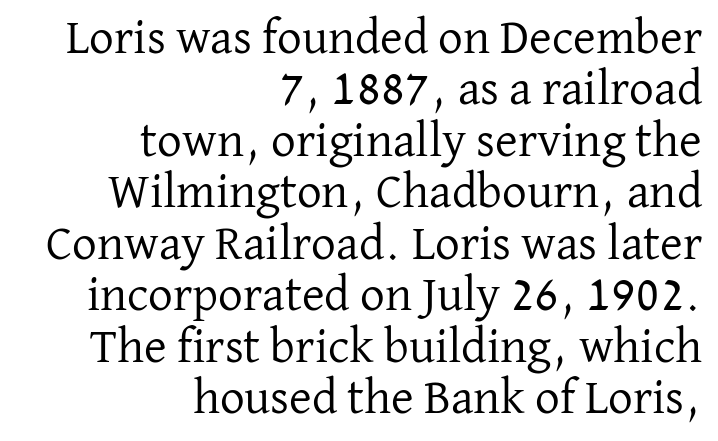
The image shows 49 px regular-weight serif type, upright; set right-aligned, tight line spacing (1.05x), normal letter spacing, not underlined; low stroke contrast and a medium x-height.
